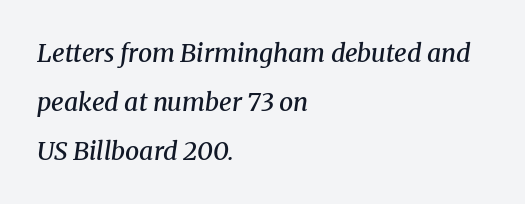
The compositor pushed each line to the left boundary. Posture: slanted. Anything drawn beneath the words? Only blank space. You could fit nearly another row in the gap between these rows. This is moderately heavy type, rendered in semibold.
